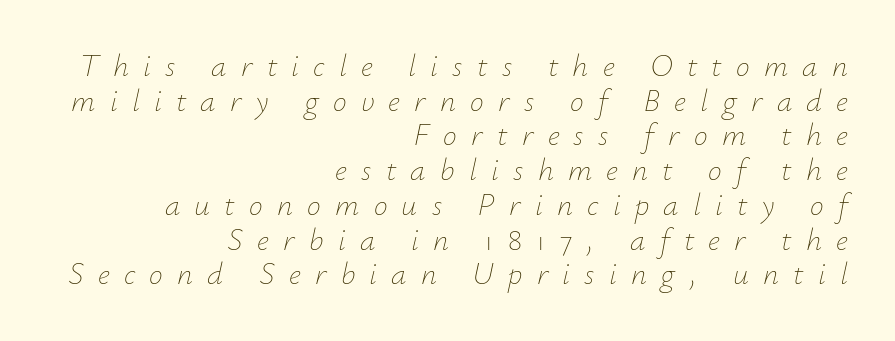
Q: Is the text bold? A: No.
Q: Is the text italic (slanted)? A: Yes, it leans right by about 12 degrees.
Q: Is the text underlined? A: No.
Q: How is the paragraph aligned? A: Right-aligned.
Q: Is the spacing between letters normal or unusually wide? A: Unusually wide.
Q: Is the spacing between lines tight, normal or loose? A: Tight.
Q: Width (condensed, normal, or wide)? A: Normal.
Q: Stroke contrast? A: Low.
Q: x-height? A: Small.
Q: Monospaced? A: No.
